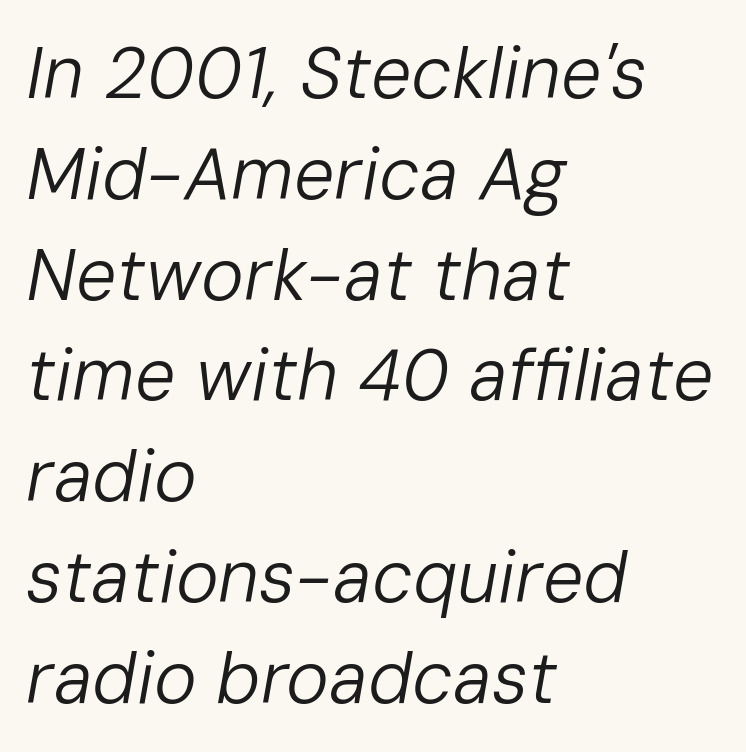
Q: Is the text bold? A: No.
Q: Is the text italic (slanted)? A: Yes, it leans right by about 10 degrees.
Q: Is the text underlined? A: No.
Q: How is the paragraph aligned? A: Left-aligned.
Q: Is the spacing between letters normal or unusually wide? A: Normal.
Q: Is the spacing between lines tight, normal or loose? A: Normal.
Q: Width (condensed, normal, or wide)? A: Normal.
Q: Stroke contrast? A: Low.
Q: x-height? A: Medium.
Q: Monospaced? A: No.
